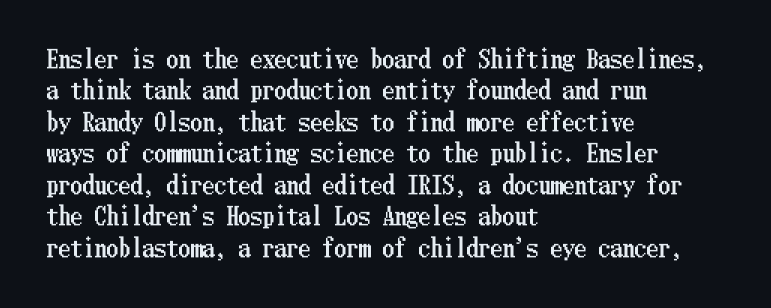
Here the glyphs are tracked normally, forming tight word shapes. Type without underlining. A roman cut, with each character standing at attention. A classic flush-left, rag-right setting is used for this passage.
